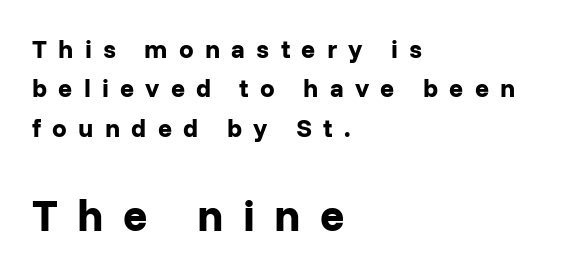
The image shows 45 px bold sans-serif type, upright; set left-aligned, normal line spacing (1.51x), unusually wide letter spacing (+0.43 em), not underlined; the second (bottom) block is 1.73x larger; low stroke contrast and a medium x-height.
